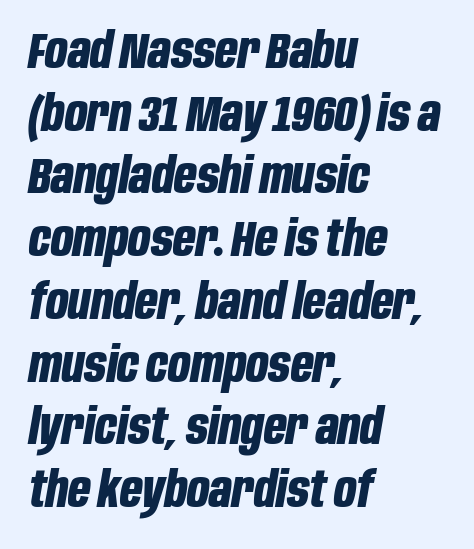
The image shows 49 px bold, condensed type, italic (leaning right); set left-aligned, normal line spacing (1.28x), normal letter spacing, not underlined; low stroke contrast and a large x-height.
